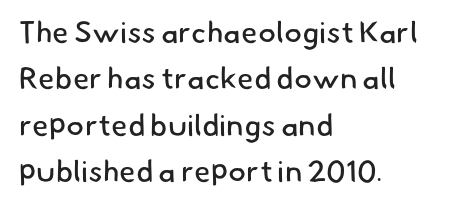
The image shows 30 px regular-weight sans-serif type; set left-aligned, normal line spacing (1.55x), normal letter spacing, not underlined; low stroke contrast and a small x-height.
